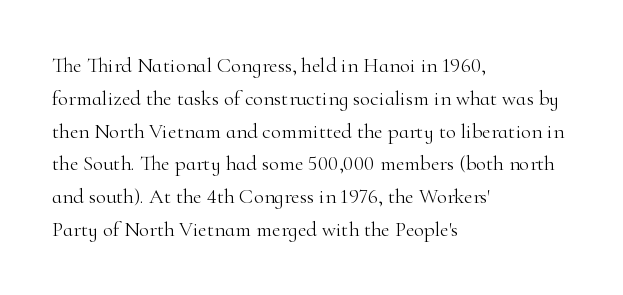
{"italic": "no", "bold": "no", "underline": "no", "align": "left", "line_spacing": "normal", "line_spacing_ratio": 1.56, "letter_spacing": "normal", "letter_spacing_em": 0.0, "glyph_px": 21}
